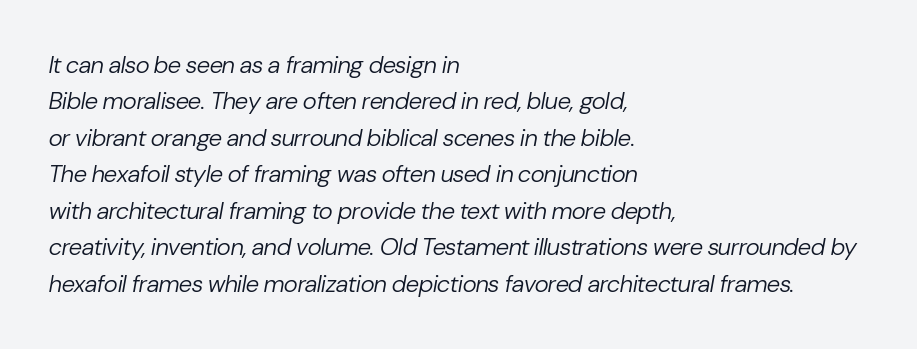
Q: Is the text bold? A: No.
Q: Is the text italic (slanted)? A: Yes, it leans right by about 10 degrees.
Q: Is the text underlined? A: No.
Q: How is the paragraph aligned? A: Left-aligned.
Q: Is the spacing between letters normal or unusually wide? A: Normal.
Q: Is the spacing between lines tight, normal or loose? A: Normal.
